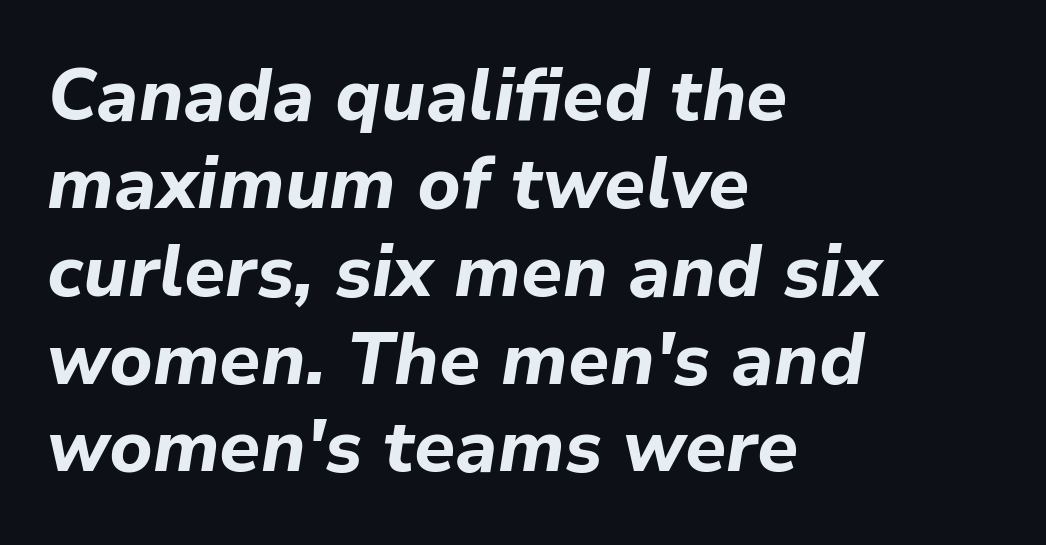
The image shows 72 px bold type, italic (leaning right); set left-aligned, line spacing 1.22x, normal letter spacing, not underlined; low stroke contrast and a medium x-height.
